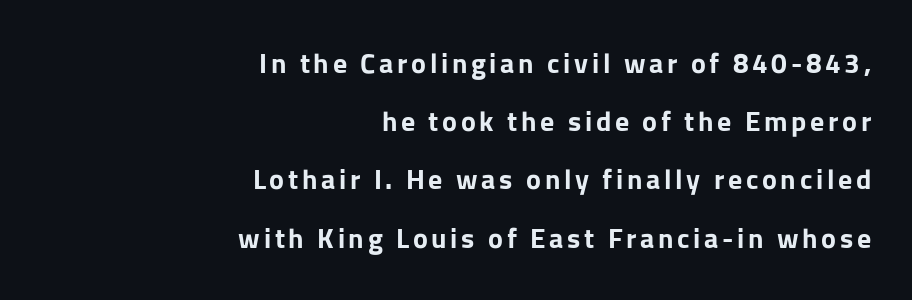
Anything drawn beneath the words? Only blank space. Examine the stroke ends and you'll find no serifs. This sample trades compactness for vertical openness between lines. Here the designer chose a conventional face with non-uniform glyph widths.
